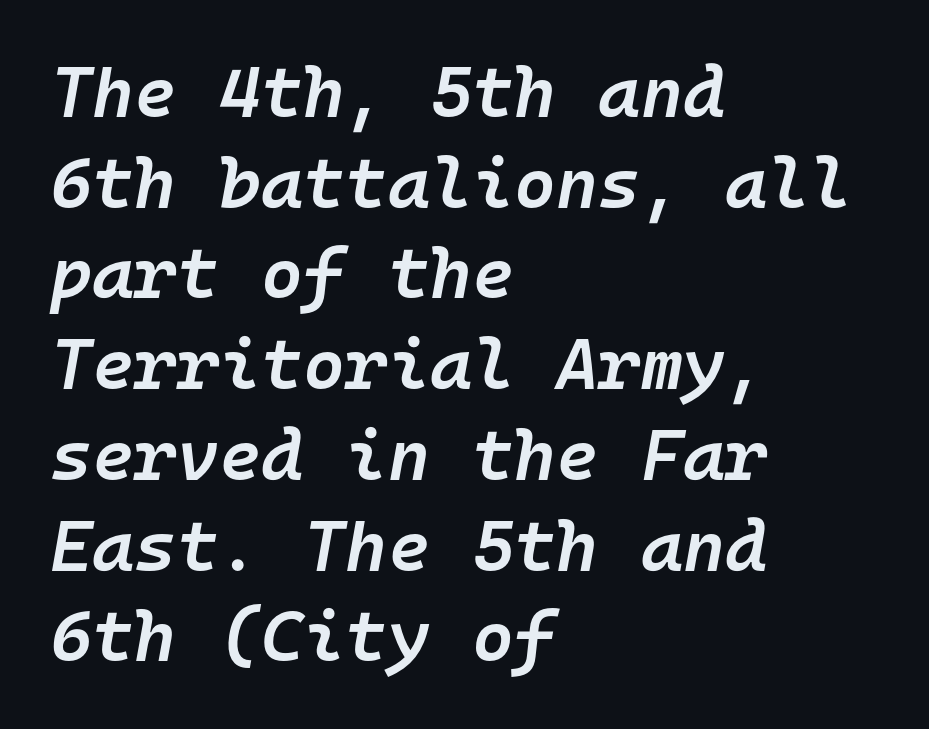
Q: Is the text bold? A: Semi-bold.
Q: Is the text italic (slanted)? A: Yes, it leans right by about 10 degrees.
Q: Is the text underlined? A: No.
Q: How is the paragraph aligned? A: Left-aligned.
Q: Is the spacing between letters normal or unusually wide? A: Normal.
Q: Is the spacing between lines tight, normal or loose? A: Normal.
Q: Width (condensed, normal, or wide)? A: Normal.
Q: Stroke contrast? A: Low.
Q: x-height? A: Medium.
Q: Monospaced? A: Yes.
